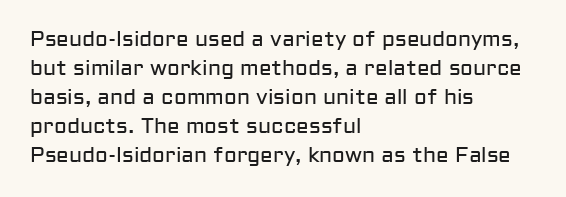
The image shows 21 px text type, upright; set left-aligned, normal line spacing (1.38x), normal letter spacing, not underlined.
